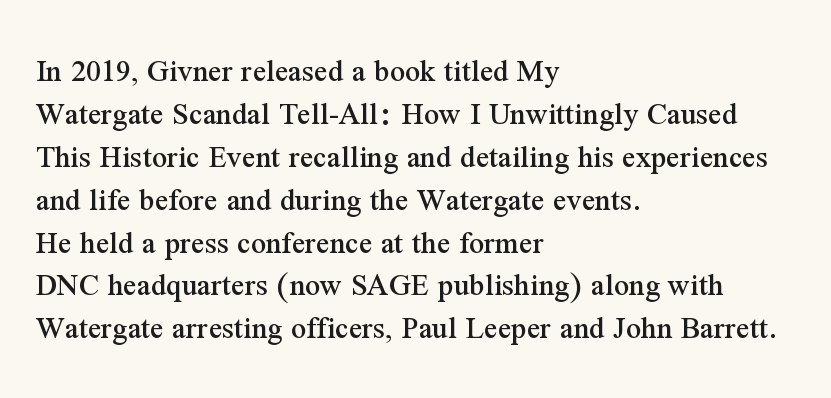
The image shows 33 px serif type, upright; set left-aligned, normal line spacing (1.3x), normal letter spacing, not underlined; medium stroke contrast and a medium x-height.
